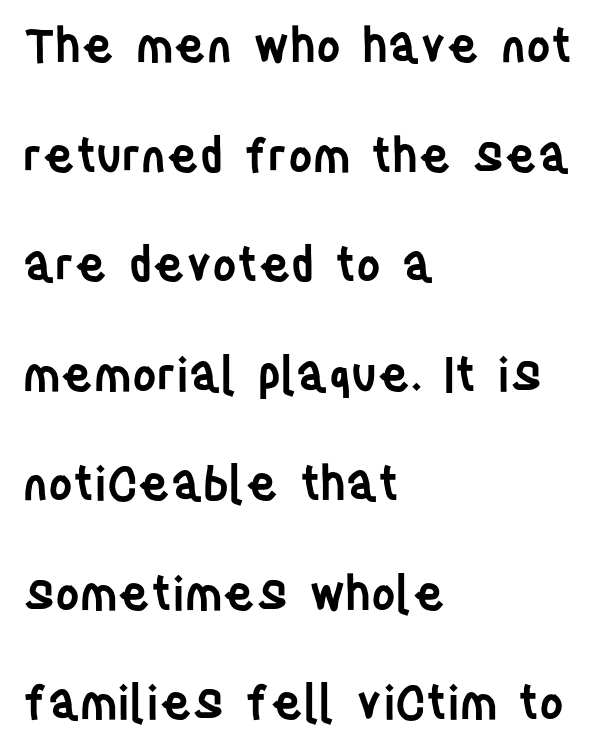
The image shows 47 px semibold, condensed sans-serif type, upright; set left-aligned, loose line spacing (2.33x), normal letter spacing, not underlined; low stroke contrast and a large x-height.
